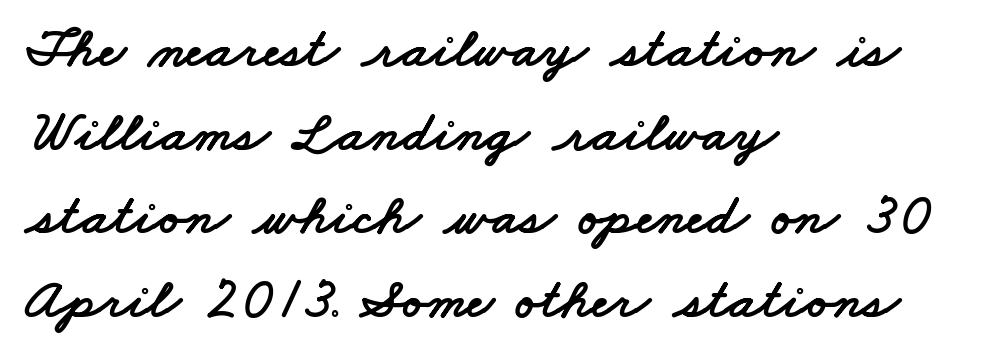
Glyph-to-glyph distance matches everyday printed text. The gap between lines stays unmarked. Quick note: interline space is typical. The rendering uses natural spacing where letterforms have individual widths.
